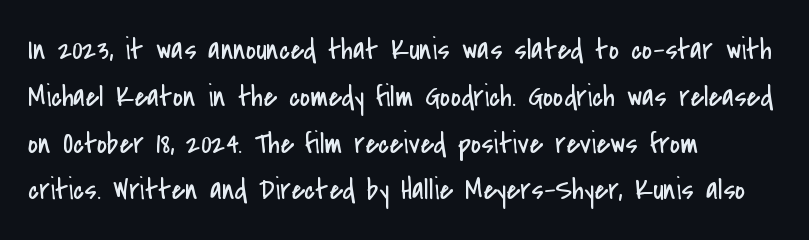
The image shows 31 px regular-weight, condensed sans-serif type, upright; set left-aligned, normal line spacing (1.51x), normal letter spacing, not underlined; low stroke contrast and a small x-height.
